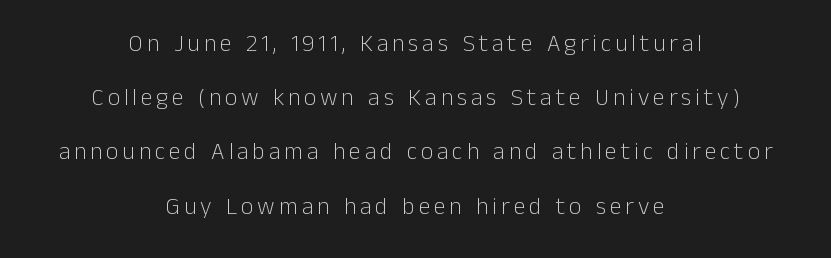
Q: Is the text bold? A: No.
Q: Is the text italic (slanted)? A: No, it is upright.
Q: Is the text underlined? A: No.
Q: How is the paragraph aligned? A: Centered.
Q: Is the spacing between lines tight, normal or loose? A: Loose.
